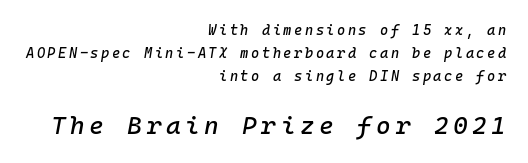
Q: Is the text italic (slanted)? A: Yes, it leans right by about 10 degrees.
Q: Is the text underlined? A: No.
Q: How is the paragraph aligned? A: Right-aligned.
Q: Is the spacing between lines tight, normal or loose? A: Normal.
Q: Which block of text is set in a larger size, the first (top) or the second (bottom)? A: The second (bottom) one.
